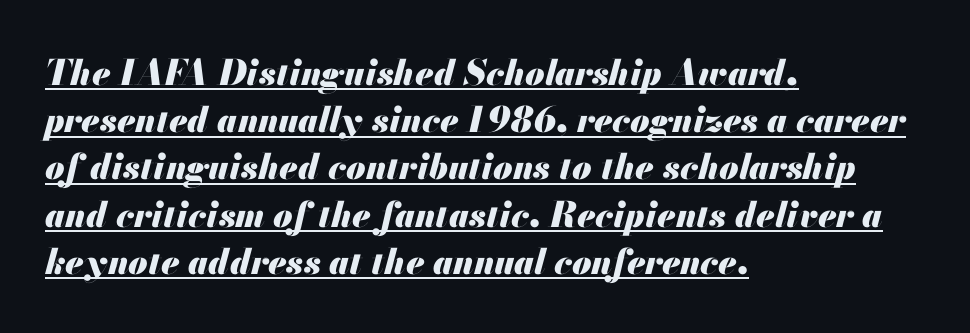
{"italic": "yes", "lean": "right", "slant_degrees": 13, "bold": "yes", "weight": "heavy", "width": "normal", "stroke_contrast": "medium", "x_height": "small", "monospaced": "no", "underline": "yes", "align": "left", "line_spacing": "normal", "line_spacing_ratio": 1.35, "letter_spacing": "normal", "letter_spacing_em": 0.0, "glyph_px": 35}
